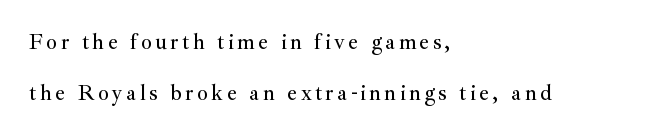
The image shows 22 px text type, upright; set left-aligned, loose line spacing (2.32x), not underlined.
